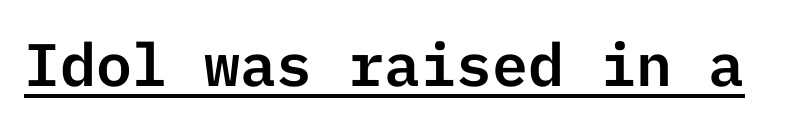
The image shows 60 px sans-serif type, upright; set normal letter spacing, underlined; low stroke contrast and a medium x-height.
